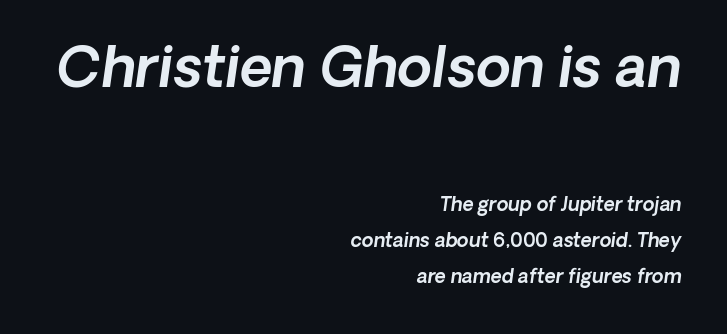
The area under the type is left untouched. These lines are rendered in a variable-pitch font. These two chunks differ in scale, with the top chunk taking the larger measure. The rendering uses a large line-height, opening up the rows. Yep, that's italic — everything's leaning. Compared with a flush-left layout, this one pins lines to the opposite, right side.
